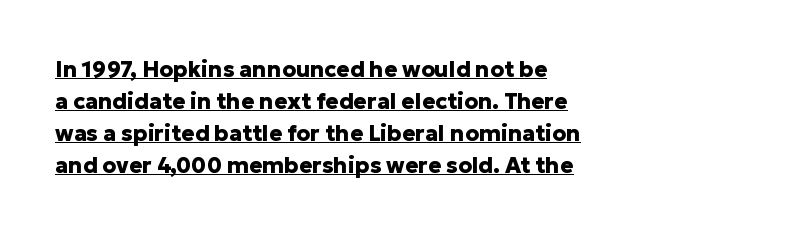
Q: Is the text bold? A: Yes.
Q: Is the text italic (slanted)? A: No, it is upright.
Q: Is the text underlined? A: Yes.
Q: How is the paragraph aligned? A: Left-aligned.
Q: Is the spacing between letters normal or unusually wide? A: Normal.
Q: Is the spacing between lines tight, normal or loose? A: Normal.
